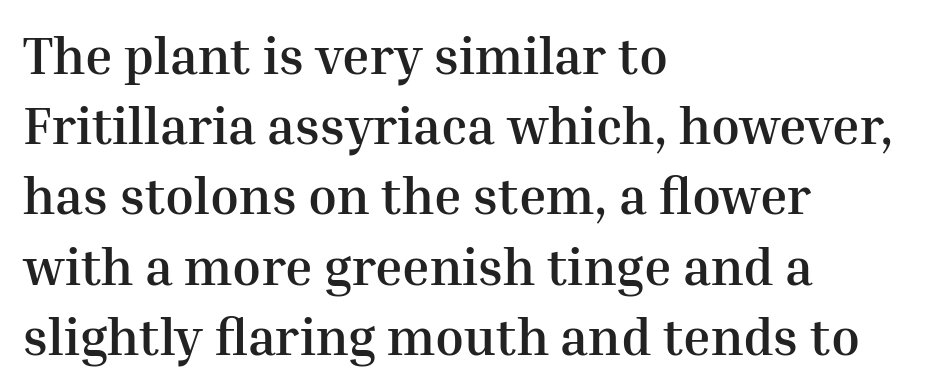
{"serif": "yes", "italic": "no", "bold": "yes", "weight": "semibold", "width": "normal", "stroke_contrast": "medium", "x_height": "medium", "monospaced": "no", "underline": "no", "align": "left", "line_spacing": "normal", "line_spacing_ratio": 1.35, "letter_spacing": "normal", "letter_spacing_em": 0.0, "glyph_px": 52}
